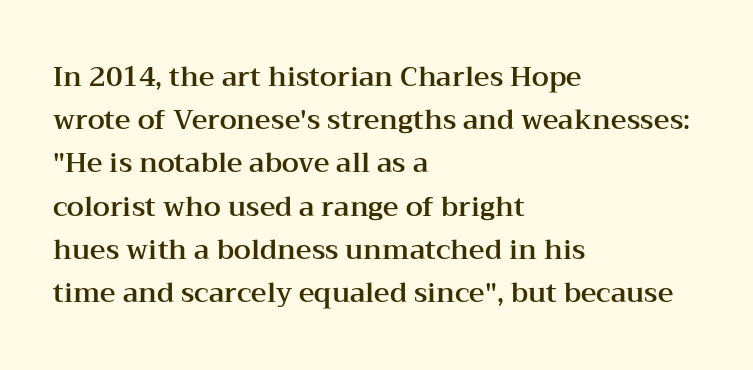
Anything drawn beneath the words? Only blank space. In terms of letterspacing, this is plain default setting. No italicization has been applied; the sample stays upright. The block of text has a typical density, with ordinary space between rows. Horizontal alignment here is leftward, the default for most running prose.
